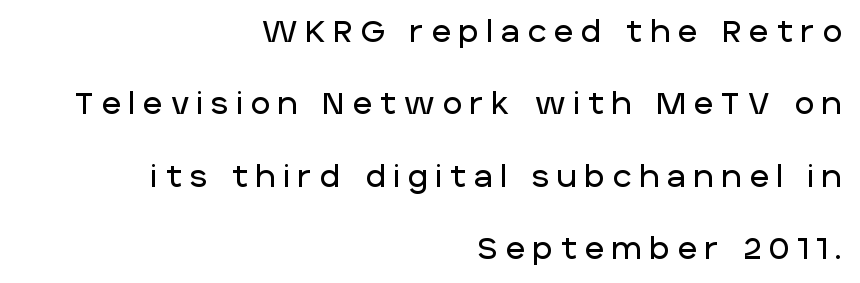
{"serif": "no", "italic": "no", "width": "normal", "stroke_contrast": "low", "x_height": "large", "monospaced": "no", "underline": "no", "align": "right", "line_spacing": "loose", "line_spacing_ratio": 2.41, "letter_spacing": "wide", "letter_spacing_em": 0.27, "glyph_px": 30}
